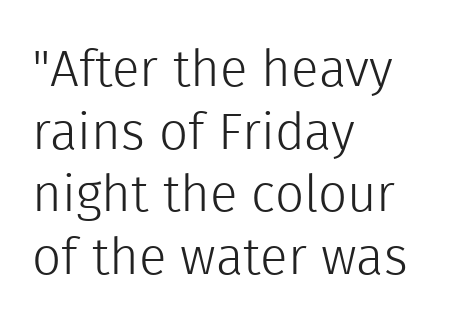
The image shows 51 px light sans-serif type, upright; set left-aligned, line spacing 1.23x, normal letter spacing, not underlined; a medium x-height.
